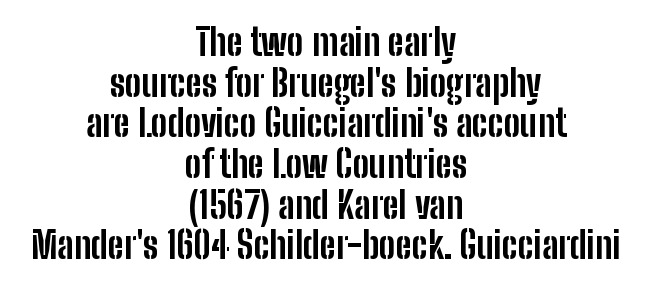
{"serif": "no", "italic": "no", "bold": "yes", "weight": "bold", "width": "condensed", "stroke_contrast": "low", "x_height": "medium", "monospaced": "no", "underline": "no", "align": "center", "line_spacing": "tight", "line_spacing_ratio": 1.1, "letter_spacing": "normal", "letter_spacing_em": 0.0, "glyph_px": 37}
